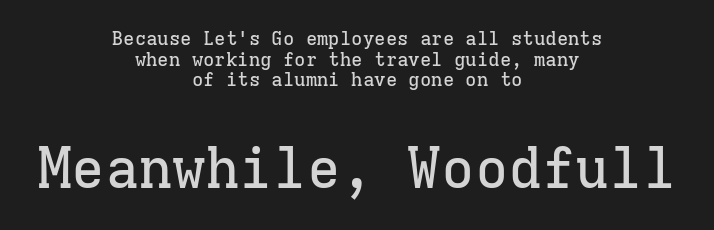
Centered paragraph, ragged on both sides. A clean baseline with only descenders dipping below it. Students, observe: this is what under-led, compact text looks like. Caption: standard tracking, unaltered. Here the designer chose a console-style face with uniform glyph widths. Style check: upright.
